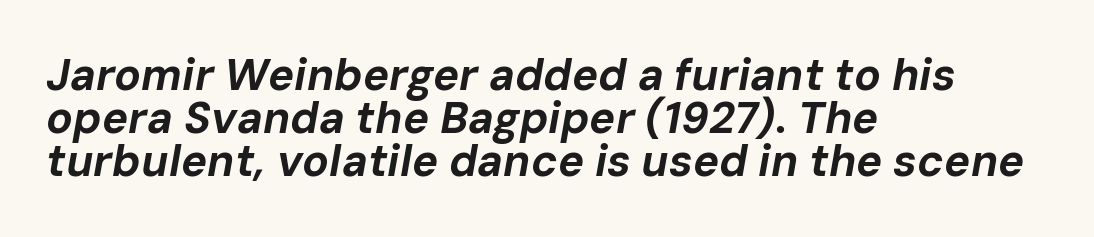
Baseline-to-baseline distance is barely more than the letter height. Lines of text with bare space underneath. Weight: bold. Here the designer chose a conventional face with non-uniform glyph widths. How are the letters spaced? Ordinarily, with no added tracking.
